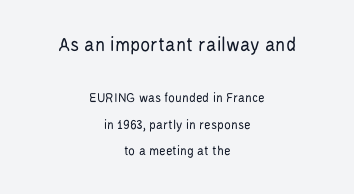
Q: Is the text bold? A: No.
Q: Is the text italic (slanted)? A: No, it is upright.
Q: Is the text underlined? A: No.
Q: How is the paragraph aligned? A: Centered.
Q: Is the spacing between letters normal or unusually wide? A: Normal.
Q: Which block of text is set in a larger size, the first (top) or the second (bottom)? A: The first (top) one.
